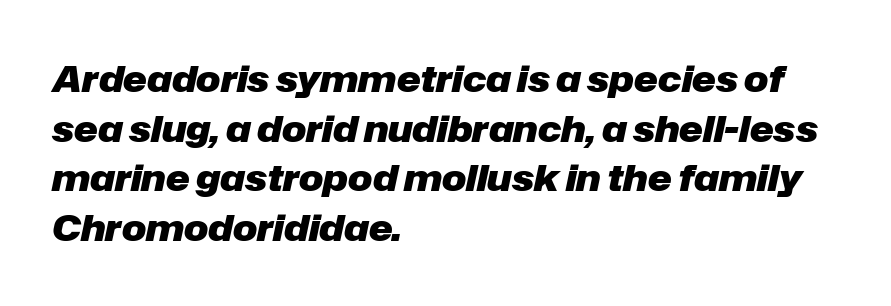
Quick note: interline space is typical. The paragraph has a hard left edge and a soft right edge. Looking at the ascenders, they clearly lean. The horizontal fit of the characters is conventional and even. The font is running at its bold setting.
